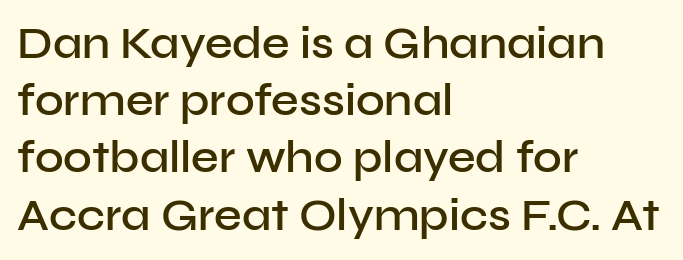
{"serif": "no", "italic": "no", "bold": "semi", "weight": "semibold", "width": "normal", "stroke_contrast": "low", "x_height": "medium", "monospaced": "no", "underline": "no", "align": "left", "line_spacing": "normal", "line_spacing_ratio": 1.3, "letter_spacing": "normal", "letter_spacing_em": 0.0, "glyph_px": 44}
